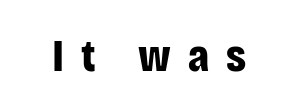
The image shows 46 px bold, condensed sans-serif type, upright; set unusually wide letter spacing (+0.37 em), not underlined; low stroke contrast and a large x-height.
